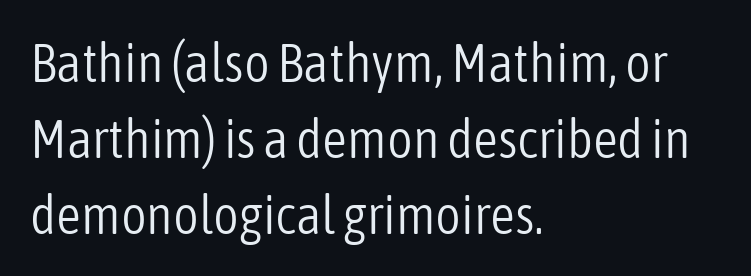
{"serif": "no", "italic": "no", "bold": "no", "weight": "light", "width": "condensed", "stroke_contrast": "low", "x_height": "medium", "monospaced": "no", "underline": "no", "align": "left", "line_spacing": "normal", "line_spacing_ratio": 1.38, "letter_spacing": "normal", "letter_spacing_em": 0.0, "glyph_px": 55}
